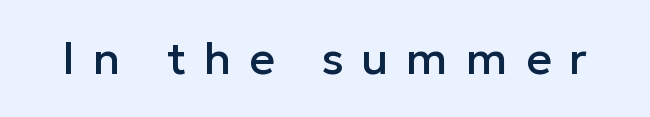
{"serif": "no", "italic": "no", "width": "normal", "stroke_contrast": "low", "x_height": "medium", "monospaced": "no", "underline": "no", "letter_spacing": "wide", "letter_spacing_em": 0.39, "glyph_px": 45}
